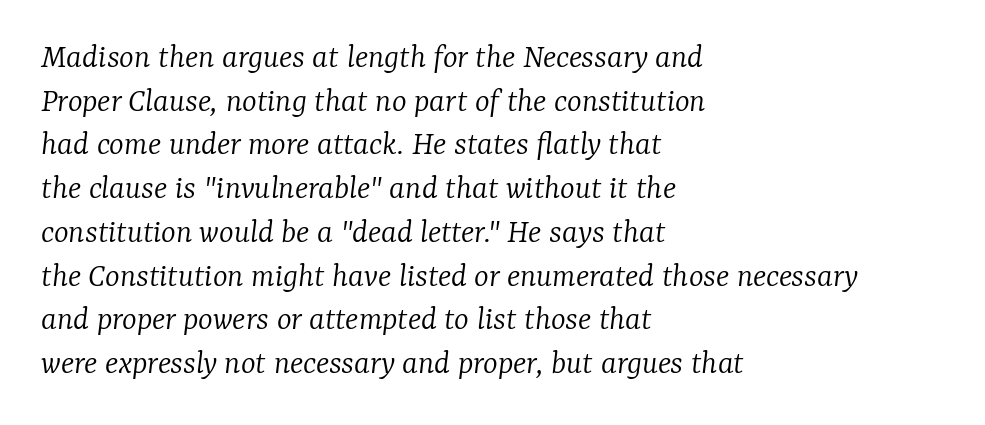
Q: Is the text bold? A: No.
Q: Is the text italic (slanted)? A: Yes, it leans right by about 7 degrees.
Q: Is the typeface a serif or a sans-serif typeface? A: Serif.
Q: Is the text underlined? A: No.
Q: How is the paragraph aligned? A: Left-aligned.
Q: Is the spacing between letters normal or unusually wide? A: Normal.
Q: Is the spacing between lines tight, normal or loose? A: Normal.
Q: Width (condensed, normal, or wide)? A: Normal.
Q: Stroke contrast? A: Low.
Q: x-height? A: Medium.
Q: Monospaced? A: No.
